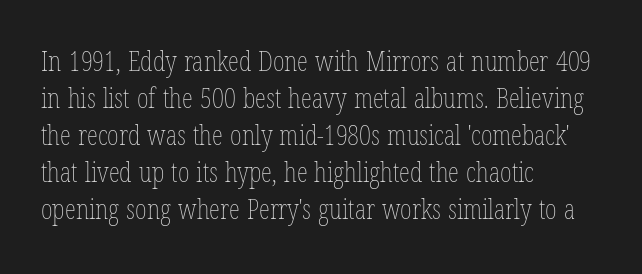
Short note: letters normally spaced. Each new line begins a customary step beneath the previous one. The rendering uses natural spacing where letterforms have individual widths. A light-to-regular cut is what we see here.
